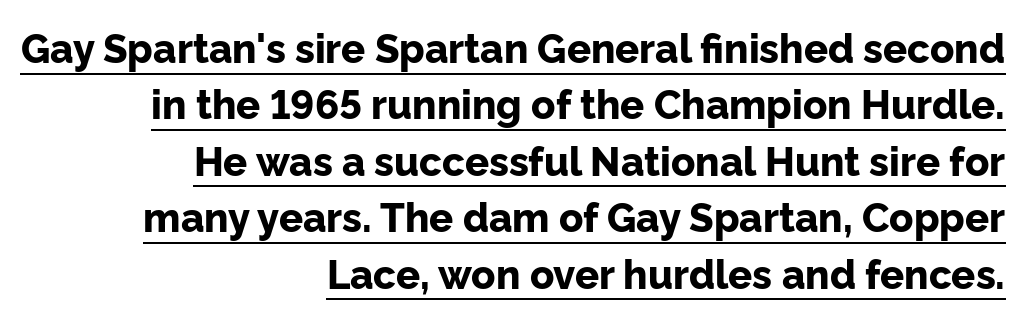
The image shows 40 px bold sans-serif type, upright; set right-aligned, normal line spacing (1.41x), normal letter spacing, underlined; low stroke contrast and a medium x-height.
